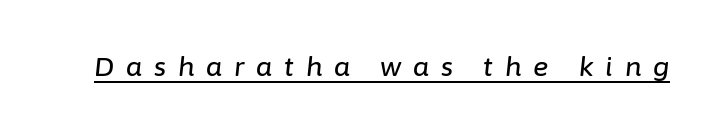
The image shows 26 px text type, italic (leaning right); set unusually wide letter spacing (+0.46 em), underlined.
